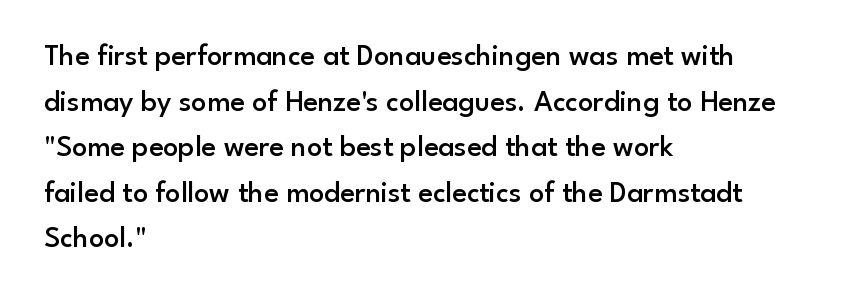
The rendering uses a semibold face; strokes are thickened but not to full bold. Think of a printed novel: that variable character pitch is what you see here. The specimen reads as upright at a glance. The font family rendered here belongs to the sans-serif group.
